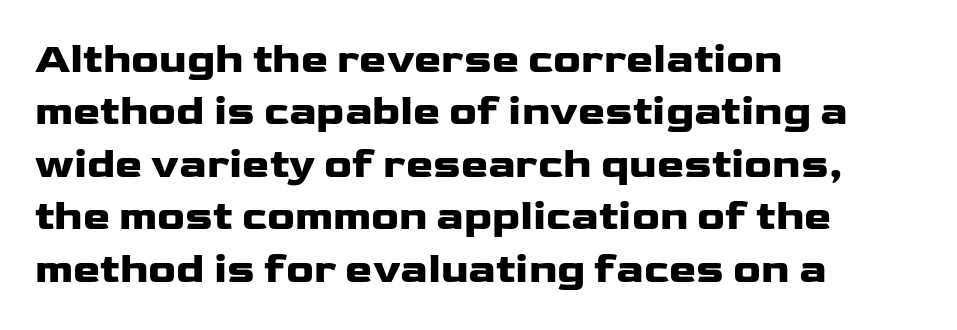
The image shows 41 px heavy, wide sans-serif type, upright; set left-aligned, normal line spacing (1.28x), normal letter spacing, not underlined; low stroke contrast and a medium x-height.
